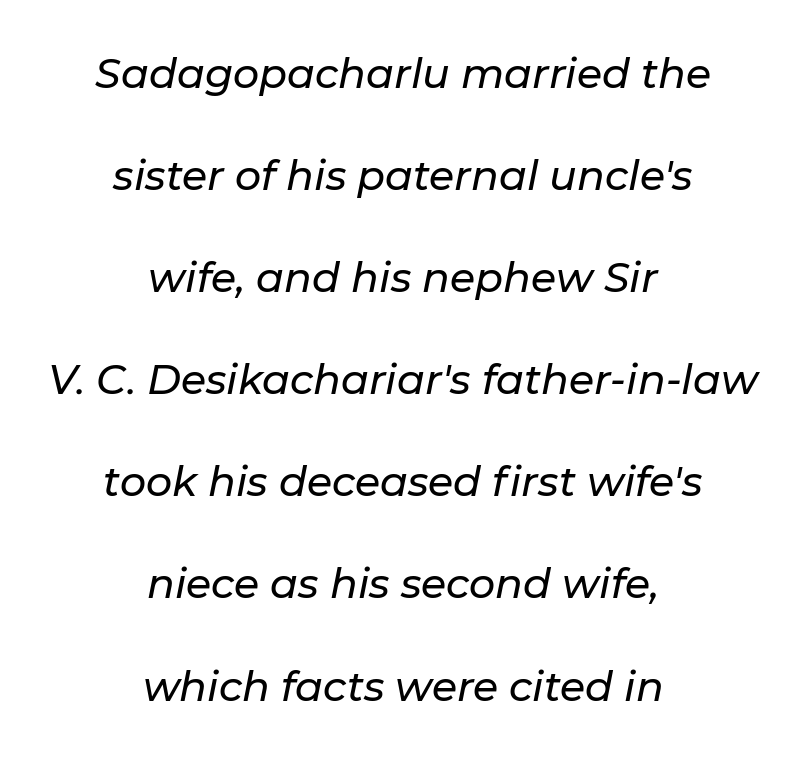
Rendered with sloped, italic letterforms. Spacing verdict: proportional, widths tailored to each character. Descenders hang freely into open space. The text block is weighted toward neither margin, spreading evenly from the middle. Quick note: interline space is abundant. Short note: letters normally spaced.
